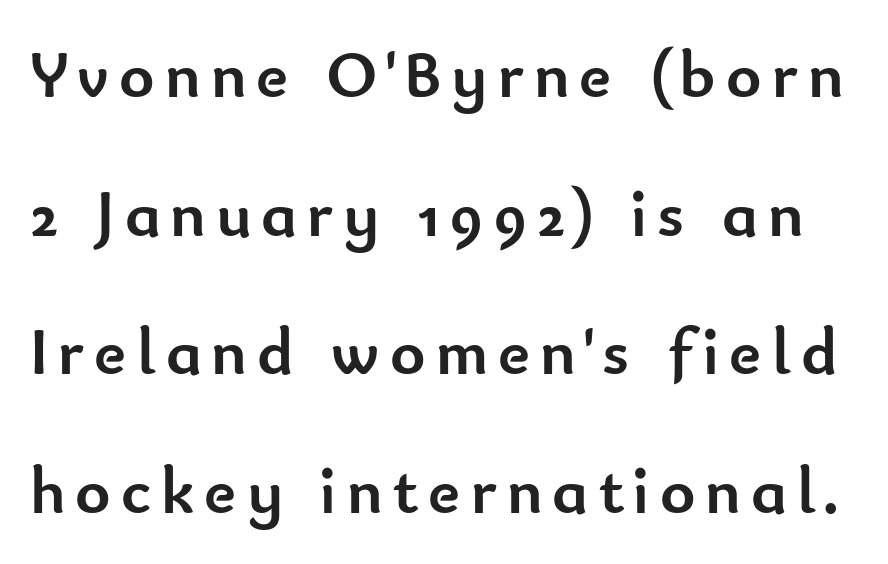
Q: Is the text bold? A: Yes.
Q: Is the text italic (slanted)? A: No, it is upright.
Q: Is the typeface a serif or a sans-serif typeface? A: Sans-serif.
Q: Is the text underlined? A: No.
Q: Is the spacing between lines tight, normal or loose? A: Loose.
Q: Width (condensed, normal, or wide)? A: Normal.
Q: Stroke contrast? A: Low.
Q: x-height? A: Small.
Q: Monospaced? A: No.
